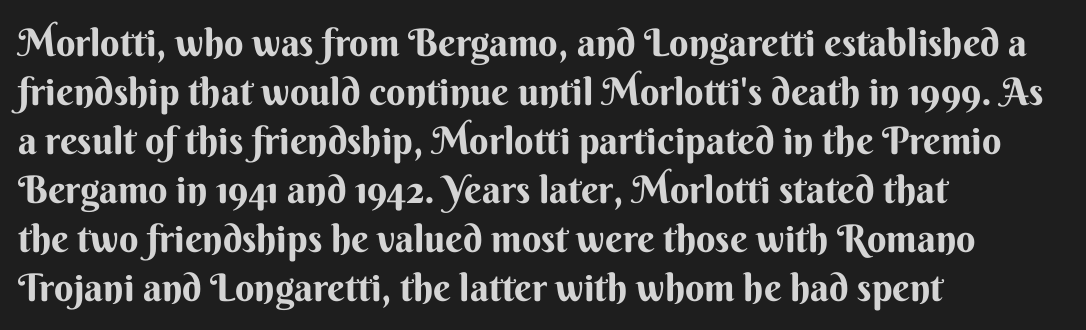
{"serif": "no", "italic": "no", "width": "normal", "stroke_contrast": "medium", "x_height": "small", "monospaced": "no", "underline": "no", "align": "left", "line_spacing": "normal", "line_spacing_ratio": 1.29, "letter_spacing": "normal", "letter_spacing_em": 0.0, "glyph_px": 38}
